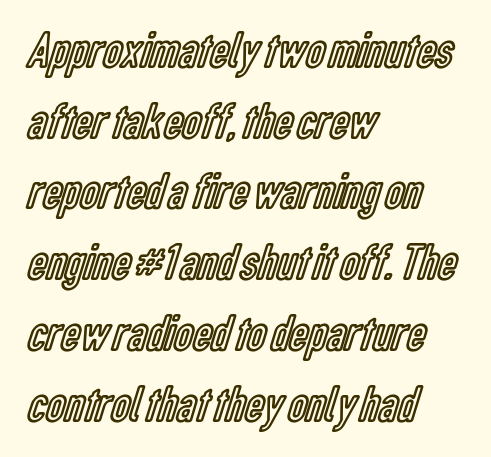
The passage is arranged the way most books set body copy — flush left. Regular leading. Here the designer chose a conventional face with non-uniform glyph widths. The specimen omits any rule beneath the text block's lines. Tracking here is standard; glyphs follow each other at the usual distance.
